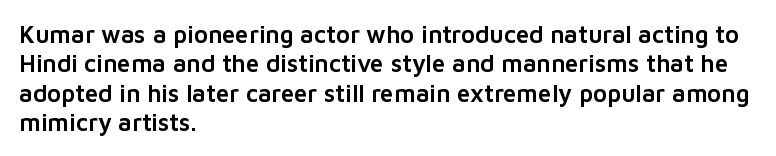
Q: Is the text italic (slanted)? A: No, it is upright.
Q: Is the text underlined? A: No.
Q: How is the paragraph aligned? A: Left-aligned.
Q: Is the spacing between letters normal or unusually wide? A: Normal.
